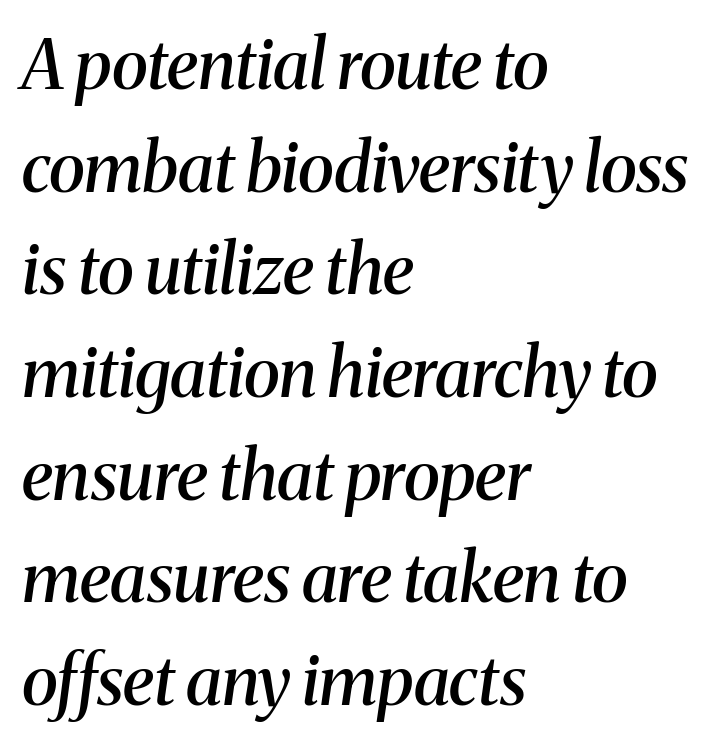
Looks like regular typesetting: each glyph gets only the width it needs. The foot of each line stays bare and open. Inter-character spacing is left at the font's built-in metrics. Students, observe: this is what conventionally led text looks like.
